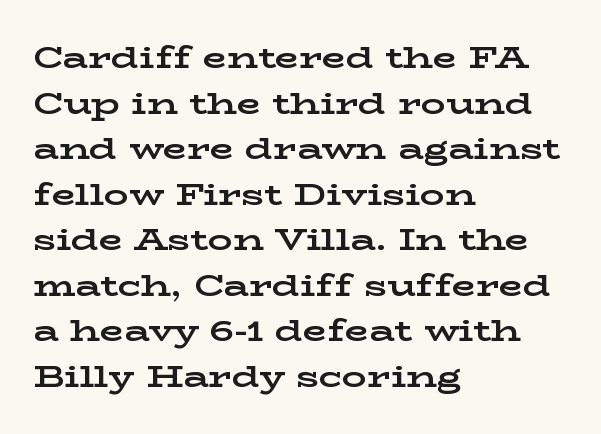
The image shows 31 px bold, wide serif type, upright; set left-aligned, normal line spacing (1.47x), normal letter spacing, not underlined; low stroke contrast and a medium x-height.
